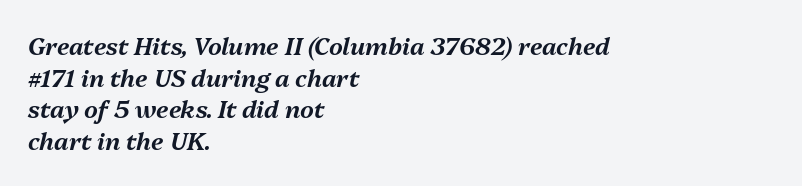
Q: Is the text italic (slanted)? A: Yes, it leans right by about 13 degrees.
Q: Is the text underlined? A: No.
Q: How is the paragraph aligned? A: Left-aligned.
Q: Is the spacing between letters normal or unusually wide? A: Normal.
Q: Is the spacing between lines tight, normal or loose? A: Normal.
